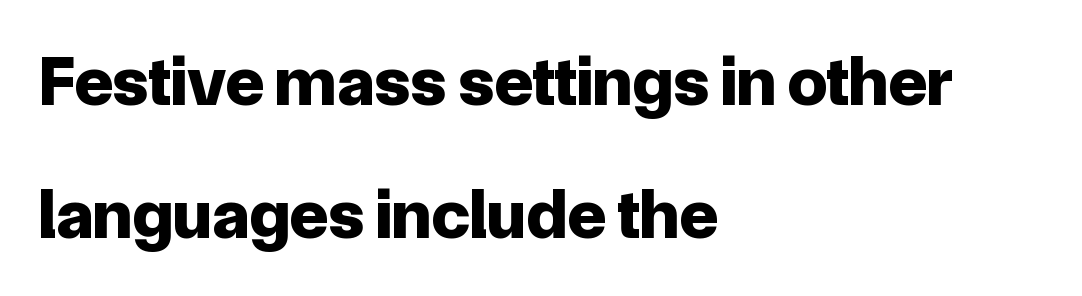
{"serif": "no", "italic": "no", "bold": "yes", "weight": "bold", "width": "normal", "stroke_contrast": "low", "x_height": "medium", "monospaced": "no", "underline": "no", "align": "left", "line_spacing_ratio": 1.88, "letter_spacing": "normal", "letter_spacing_em": 0.0, "glyph_px": 71}
